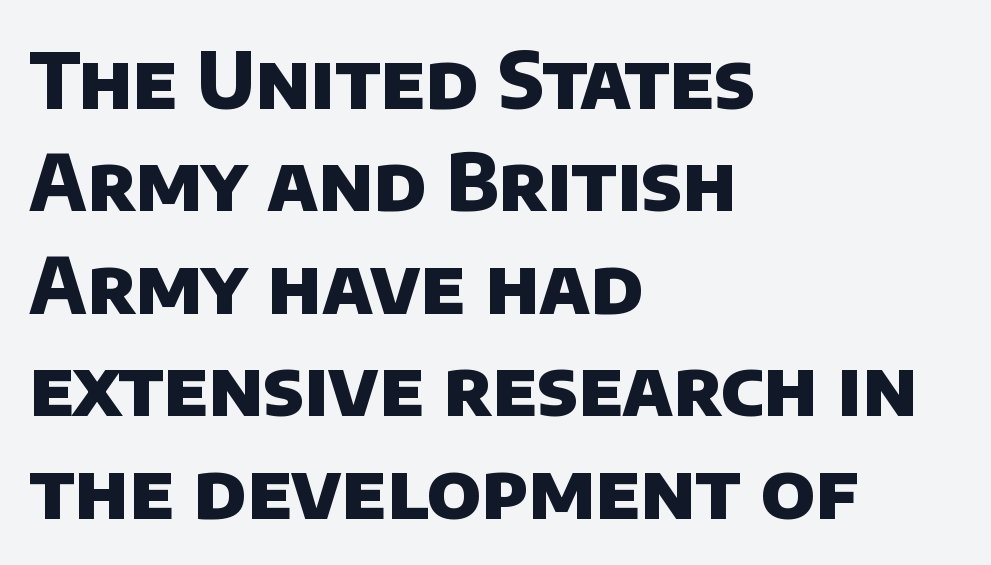
Look at the stroke-to-counter ratio: heavy, a bold. Words float on clear page, feet unadorned. Here the designer chose a conventional face with non-uniform glyph widths. Classification — sans serif.
